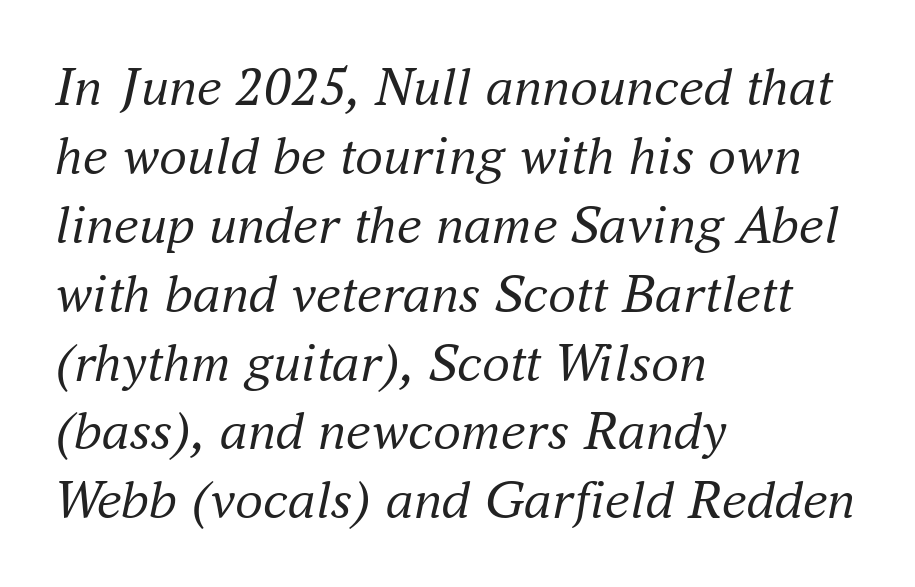
The image shows 56 px regular-weight serif type, italic (leaning right); set left-aligned, line spacing 1.23x, normal letter spacing, not underlined; medium stroke contrast and a small x-height.
